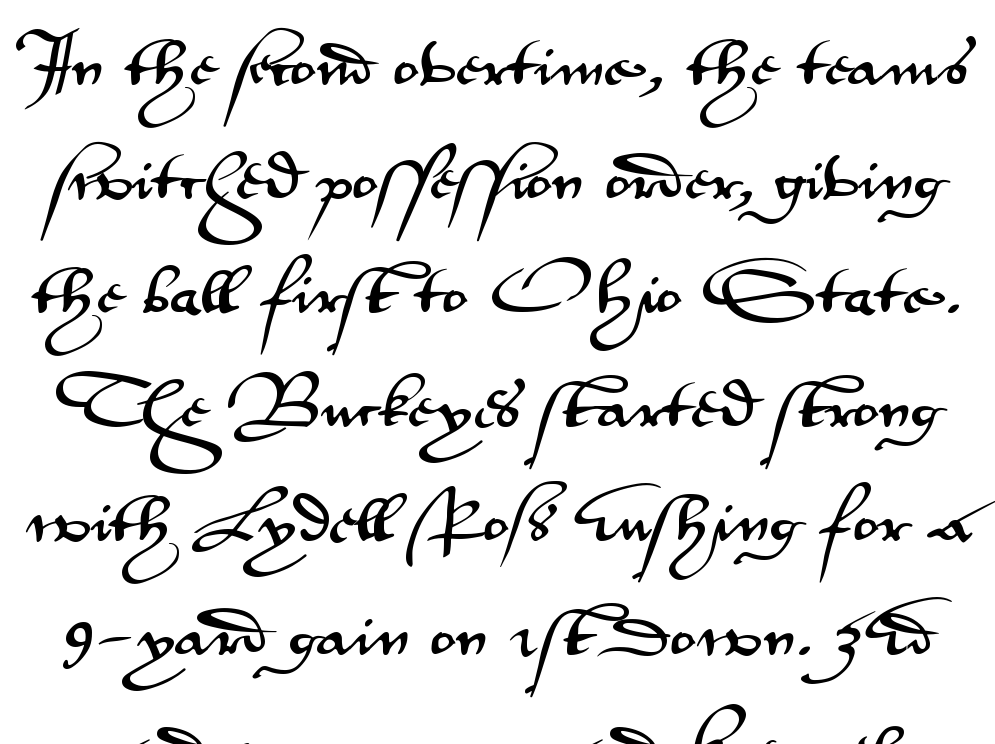
Loosely led — the rows are spread out. Does the type have serifs? No, each stem ends abruptly. This sample uses plain, unmodified letter spacing. No word sits above an underline.
